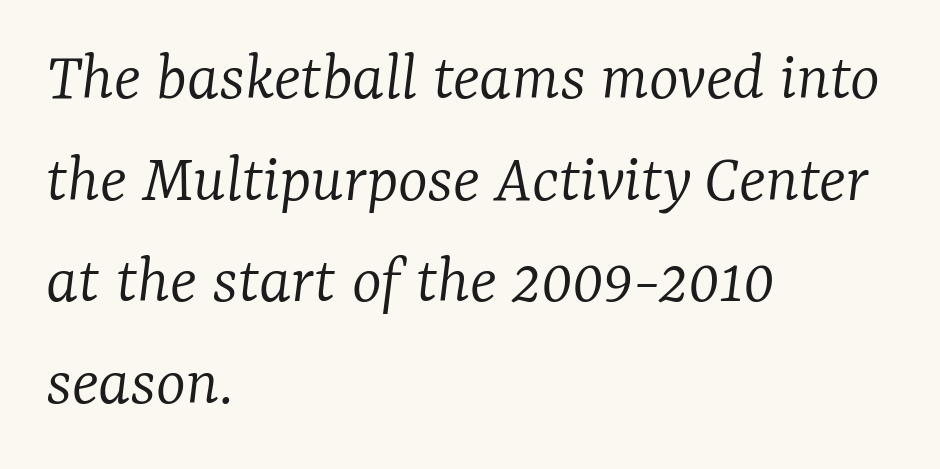
The image shows 71 px light serif type, italic (leaning right); set left-aligned, normal line spacing (1.43x), normal letter spacing, not underlined; low stroke contrast and a medium x-height.
